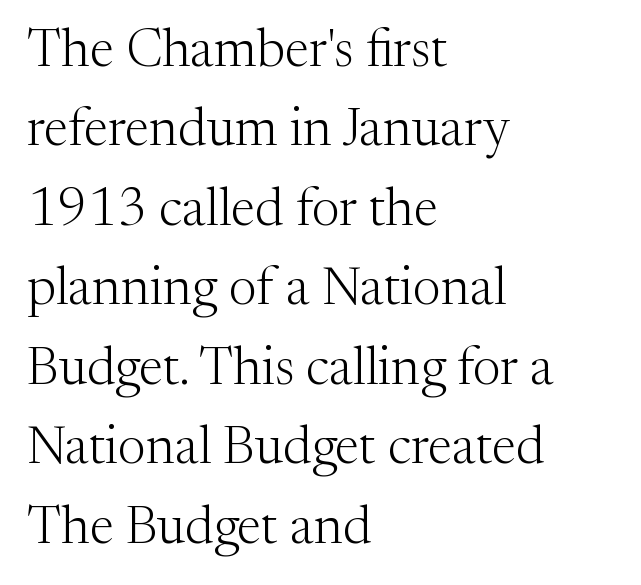
Q: Is the text bold? A: No.
Q: Is the text italic (slanted)? A: No, it is upright.
Q: Is the typeface a serif or a sans-serif typeface? A: Serif.
Q: Is the text underlined? A: No.
Q: How is the paragraph aligned? A: Left-aligned.
Q: Is the spacing between letters normal or unusually wide? A: Normal.
Q: Is the spacing between lines tight, normal or loose? A: Normal.
Q: Width (condensed, normal, or wide)? A: Normal.
Q: Stroke contrast? A: Medium.
Q: x-height? A: Medium.
Q: Monospaced? A: No.
